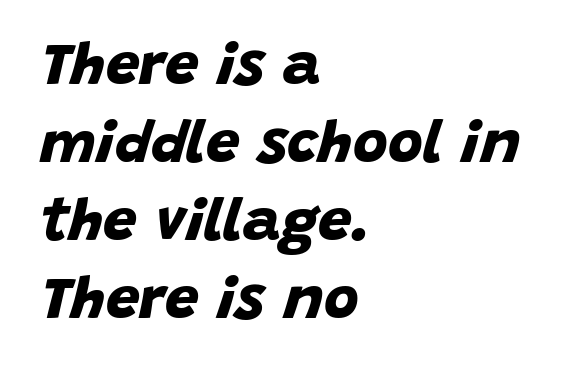
The image shows 60 px bold sans-serif type; set left-aligned, normal line spacing (1.3x), normal letter spacing, not underlined; low stroke contrast and a large x-height.
